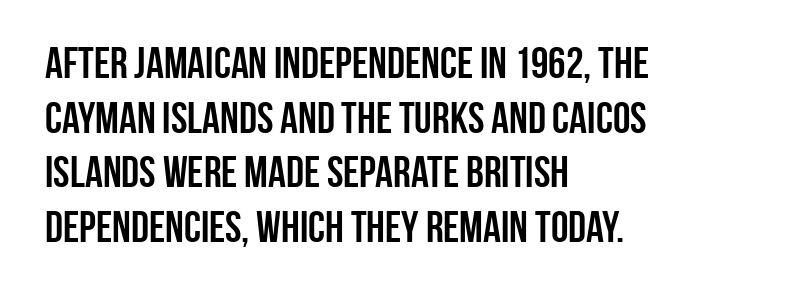
Q: Is the text bold? A: Yes.
Q: Is the text italic (slanted)? A: No, it is upright.
Q: Is the typeface a serif or a sans-serif typeface? A: Sans-serif.
Q: Is the text underlined? A: No.
Q: How is the paragraph aligned? A: Left-aligned.
Q: Is the spacing between letters normal or unusually wide? A: Normal.
Q: Width (condensed, normal, or wide)? A: Condensed.
Q: Stroke contrast? A: Low.
Q: x-height? A: Large.
Q: Monospaced? A: No.
